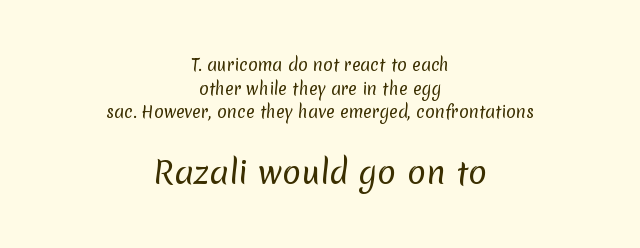
Q: Is the text bold? A: No.
Q: Is the typeface a serif or a sans-serif typeface? A: Sans-serif.
Q: Is the text underlined? A: No.
Q: How is the paragraph aligned? A: Centered.
Q: Is the spacing between letters normal or unusually wide? A: Normal.
Q: Is the spacing between lines tight, normal or loose? A: Normal.
Q: Which block of text is set in a larger size, the first (top) or the second (bottom)? A: The second (bottom) one.
Q: Width (condensed, normal, or wide)? A: Normal.
Q: Stroke contrast? A: Low.
Q: x-height? A: Medium.
Q: Monospaced? A: No.
